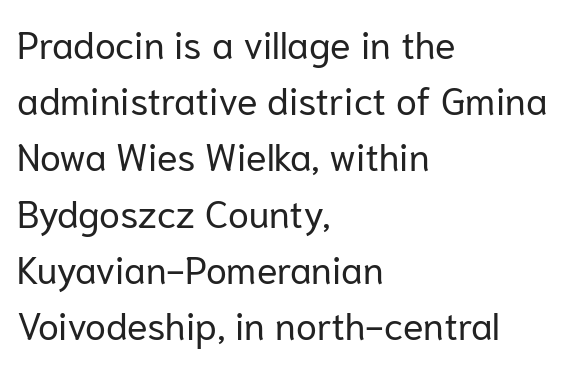
Q: Is the text bold? A: No.
Q: Is the text italic (slanted)? A: No, it is upright.
Q: Is the typeface a serif or a sans-serif typeface? A: Sans-serif.
Q: Is the text underlined? A: No.
Q: How is the paragraph aligned? A: Left-aligned.
Q: Is the spacing between letters normal or unusually wide? A: Normal.
Q: Is the spacing between lines tight, normal or loose? A: Normal.
Q: Width (condensed, normal, or wide)? A: Normal.
Q: Stroke contrast? A: Low.
Q: x-height? A: Medium.
Q: Monospaced? A: No.
